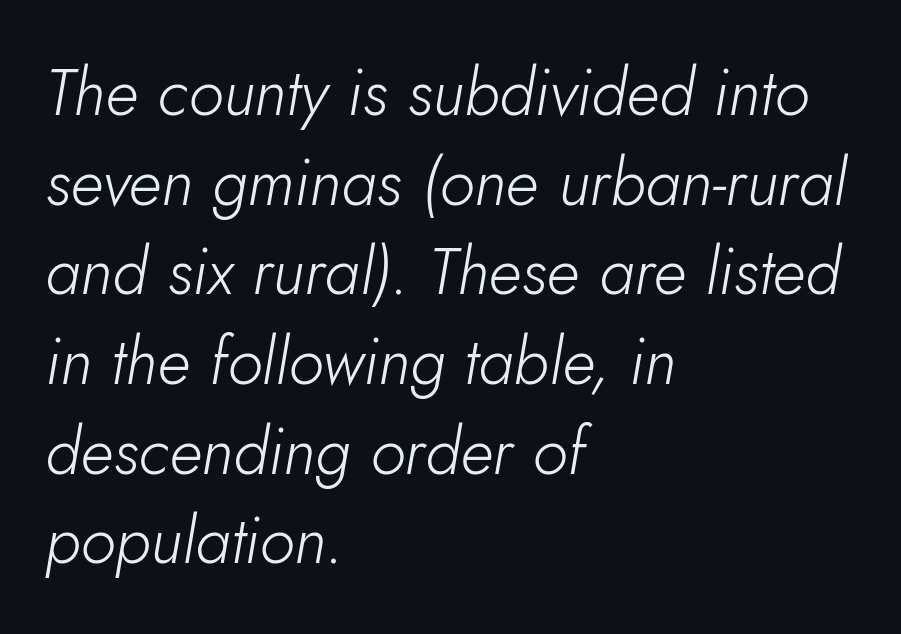
{"italic": "yes", "lean": "right", "slant_degrees": 5, "bold": "no", "weight": "light", "width": "normal", "stroke_contrast": "low", "x_height": "small", "monospaced": "no", "underline": "no", "align": "left", "line_spacing": "normal", "line_spacing_ratio": 1.38, "letter_spacing": "normal", "letter_spacing_em": 0.0, "glyph_px": 65}
